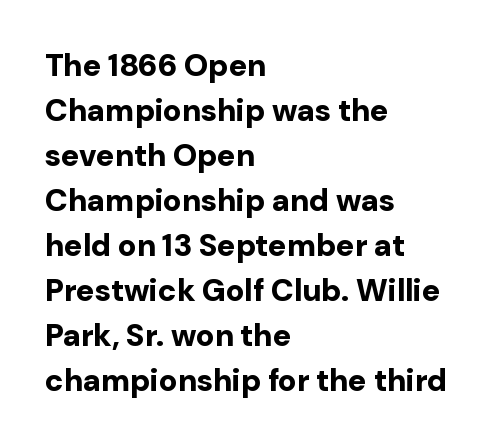
{"serif": "no", "italic": "no", "bold": "yes", "weight": "bold", "width": "normal", "stroke_contrast": "low", "x_height": "medium", "monospaced": "no", "underline": "no", "align": "left", "line_spacing": "normal", "line_spacing_ratio": 1.45, "letter_spacing": "normal", "letter_spacing_em": 0.0, "glyph_px": 31}
